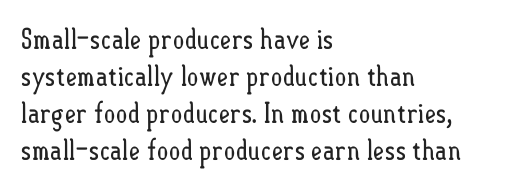
{"italic": "no", "bold": "no", "weight": "regular", "width": "condensed", "stroke_contrast": "low", "x_height": "small", "monospaced": "no", "underline": "no", "align": "left", "line_spacing": "normal", "line_spacing_ratio": 1.32, "letter_spacing": "normal", "letter_spacing_em": 0.0, "glyph_px": 28}
